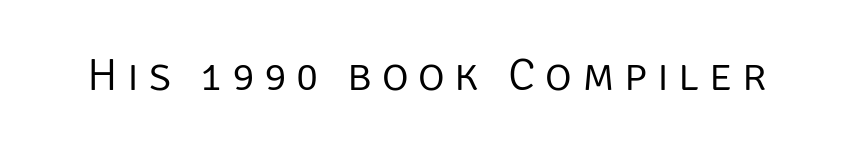
Q: Is the text bold? A: No.
Q: Is the text italic (slanted)? A: No, it is upright.
Q: Is the typeface a serif or a sans-serif typeface? A: Sans-serif.
Q: Is the text underlined? A: No.
Q: Is the spacing between letters normal or unusually wide? A: Unusually wide.
Q: Width (condensed, normal, or wide)? A: Normal.
Q: Stroke contrast? A: Low.
Q: x-height? A: Large.
Q: Monospaced? A: No.
